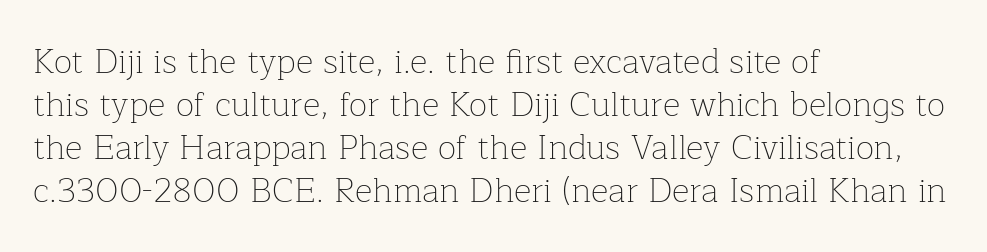
Rendered with straight, roman letterforms. The rendering uses natural spacing where letterforms have individual widths. Quick note: underline off. In terms of leading, this rendering sits right in the middle.
